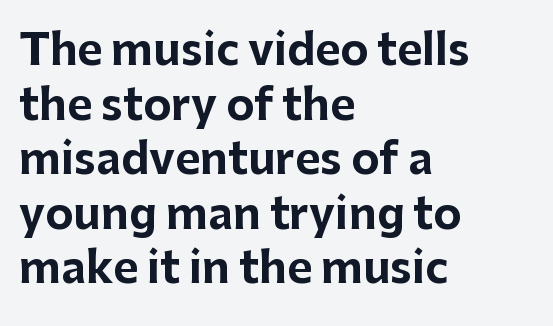
Look at the bottom of the vertical strokes: they stop flat, with no serifs. Alignment: flush left. Horizontal bands of white between lines are of average thickness. Think of a printed novel: that variable character pitch is what you see here.
